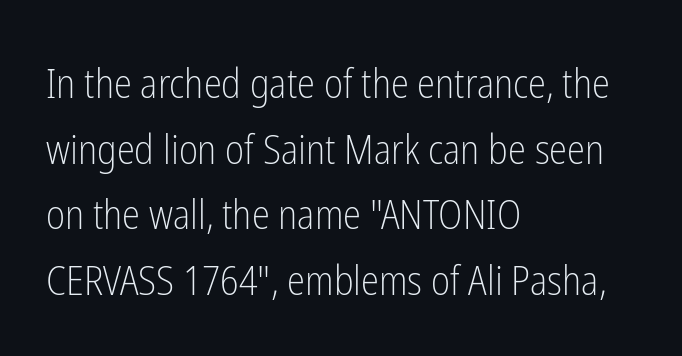
The image shows 41 px light, condensed sans-serif type, upright; set left-aligned, normal line spacing (1.6x), normal letter spacing, not underlined; low stroke contrast and a medium x-height.
